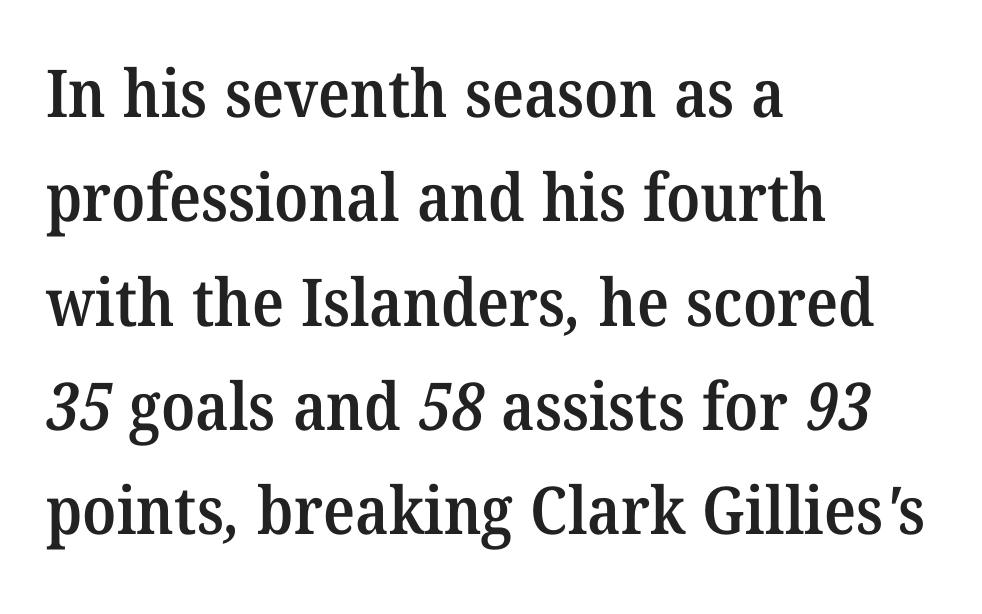
The paragraph has a hard left edge and a soft right edge. The glyphs have the mass of a demibold cut, below bold. The letters sit at their default tracking, neither squeezed nor spread. Bare-footed words on every line.
